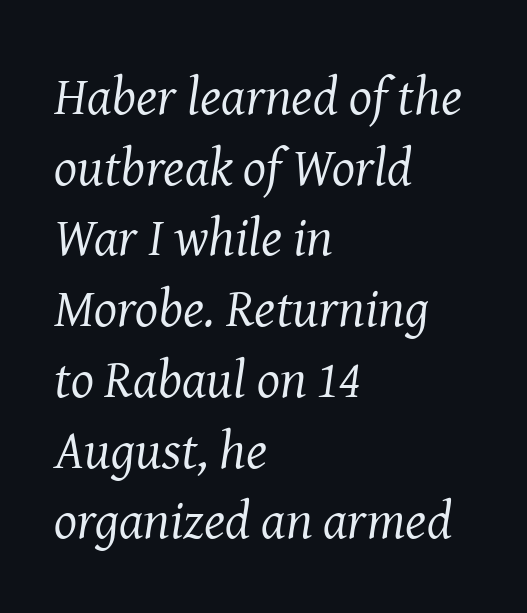
{"serif": "yes", "italic": "yes", "lean": "right", "slant_degrees": 8, "bold": "no", "weight": "regular", "width": "normal", "stroke_contrast": "medium", "x_height": "medium", "monospaced": "no", "underline": "no", "align": "left", "line_spacing": "normal", "line_spacing_ratio": 1.31, "letter_spacing": "normal", "letter_spacing_em": 0.0, "glyph_px": 54}
